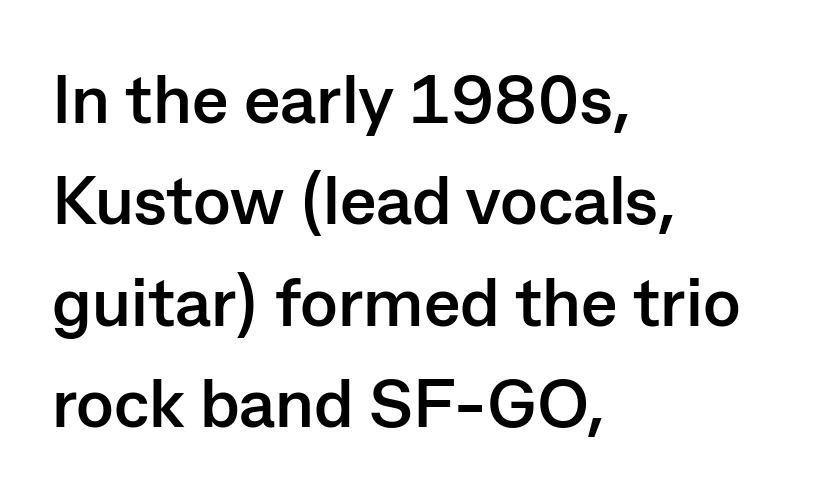
The image shows 69 px semibold sans-serif type, upright; set left-aligned, normal line spacing (1.47x), normal letter spacing, not underlined; low stroke contrast and a medium x-height.
